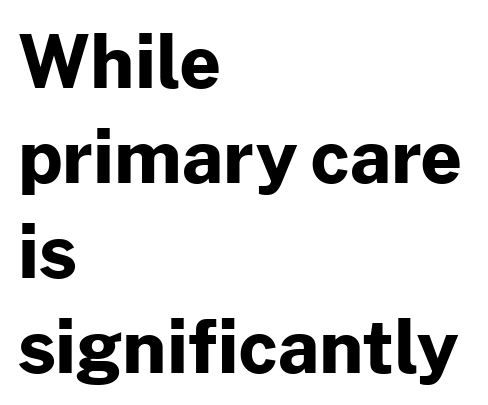
The image shows 72 px bold sans-serif type, upright; set left-aligned, normal line spacing (1.32x), normal letter spacing, not underlined; low stroke contrast and a medium x-height.
